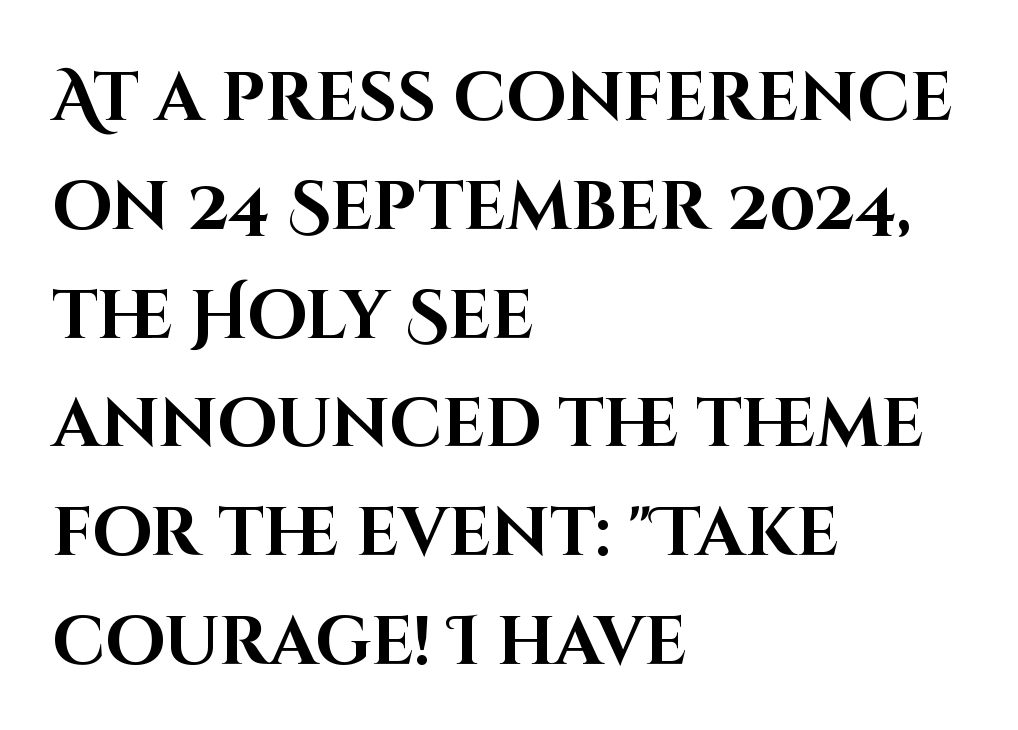
Nope, no serifs anywhere on these letters. Short and long lines alike share a common starting point at left. Leading: standard. A dark, heavy texture on the line: the type is bold. Look at the tracking — it's just the regular setting, nothing added. This is the regular roman posture of the typeface.
